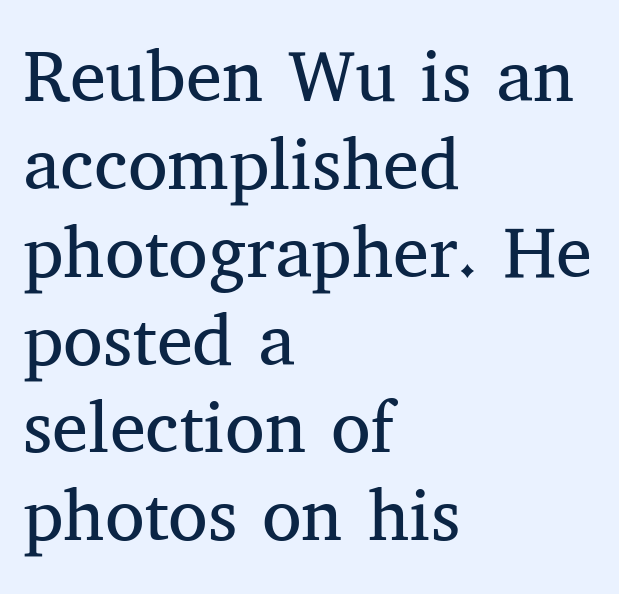
Designer's note — italics off, roman on. What kind of face is this? One with serifs. Glance below the letters and you will spot only blank space. Caption: standard tracking, unaltered. Note the varied advance widths — an 'i' is clearly narrower than an 'm'. The lines are quadded left.
